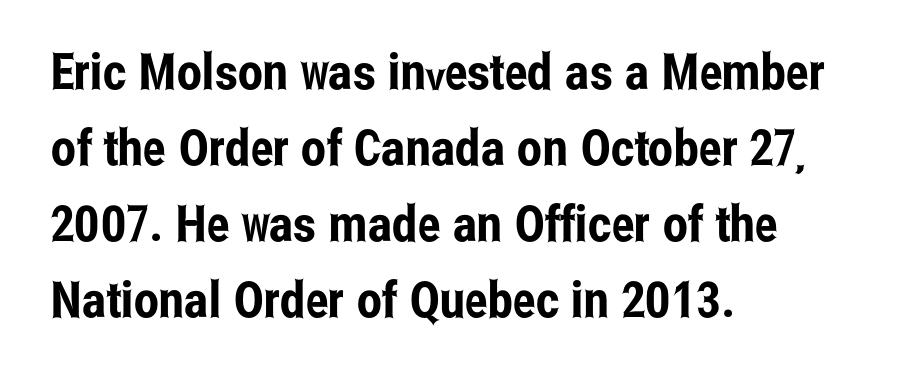
{"serif": "no", "italic": "no", "width": "condensed", "stroke_contrast": "low", "x_height": "medium", "monospaced": "no", "underline": "no", "align": "left", "line_spacing": "normal", "line_spacing_ratio": 1.52, "letter_spacing": "normal", "letter_spacing_em": 0.0, "glyph_px": 50}
